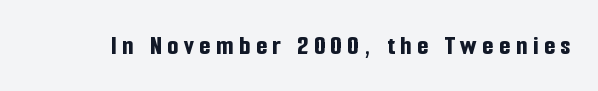
The image shows 28 px bold, condensed sans-serif type, upright; set unusually wide letter spacing (+0.21 em), not underlined; low stroke contrast and a medium x-height.
